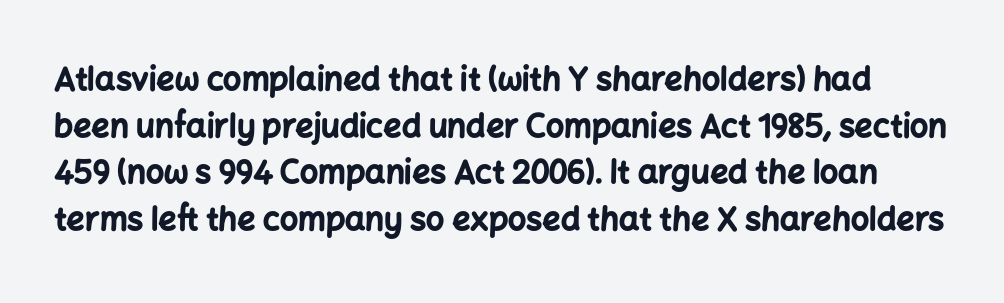
The image shows 32 px bold sans-serif type, upright; set normal line spacing (1.46x), normal letter spacing, not underlined; low stroke contrast and a medium x-height.
